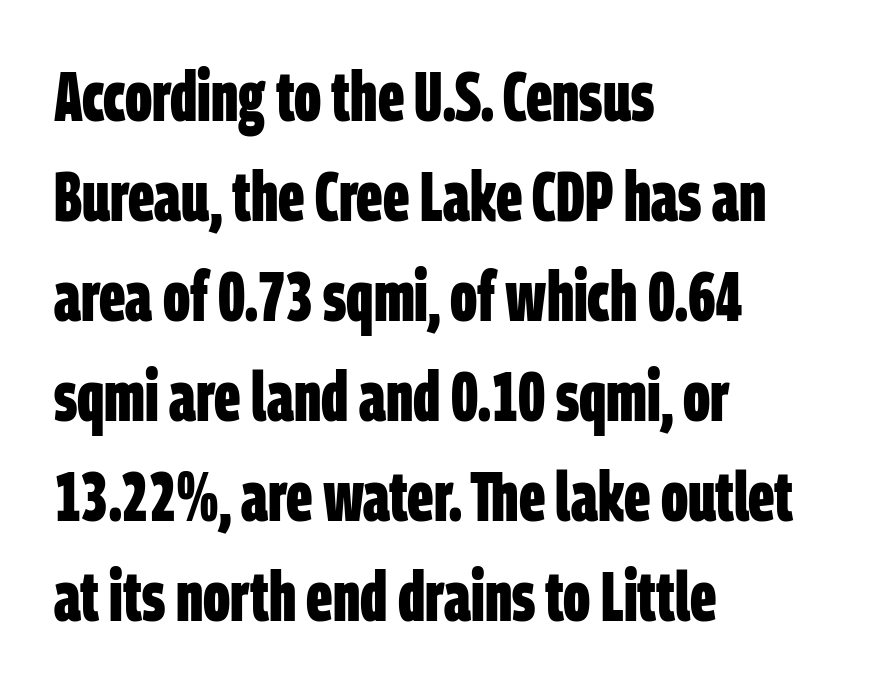
Unmarked baselines from the first word to the last. What kind of face is this? One without serifs — a sans. How heavy is the stroke? Heavy — this is a bold. In terms of letterspacing, this is plain default setting.
